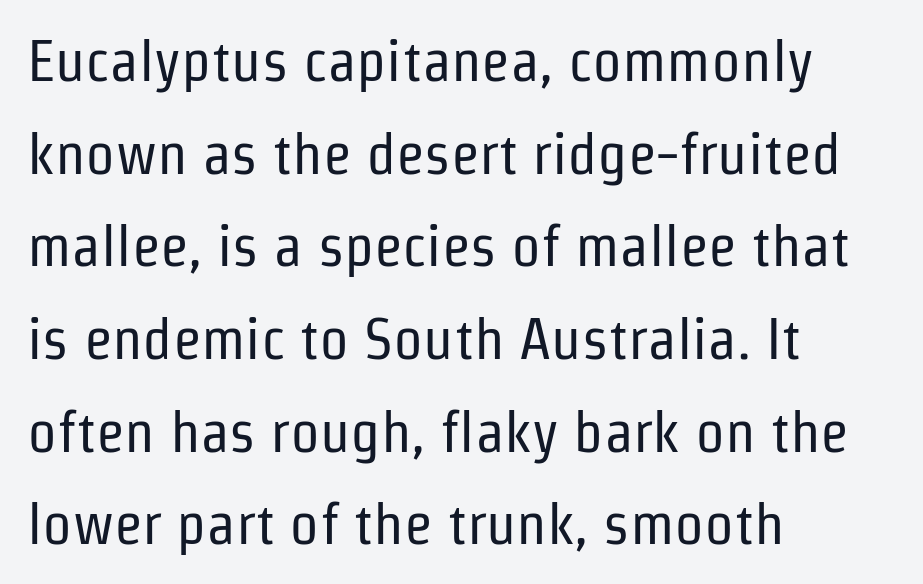
Q: Is the text bold? A: No.
Q: Is the text italic (slanted)? A: No, it is upright.
Q: Is the typeface a serif or a sans-serif typeface? A: Sans-serif.
Q: Is the text underlined? A: No.
Q: How is the paragraph aligned? A: Left-aligned.
Q: Is the spacing between letters normal or unusually wide? A: Normal.
Q: Is the spacing between lines tight, normal or loose? A: Normal.
Q: Width (condensed, normal, or wide)? A: Condensed.
Q: Stroke contrast? A: Low.
Q: x-height? A: Medium.
Q: Monospaced? A: No.
